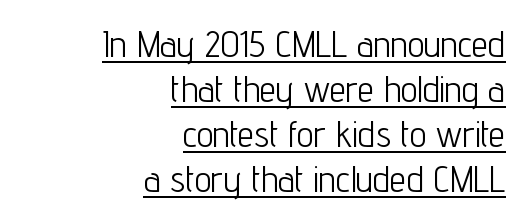
{"serif": "no", "italic": "no", "bold": "no", "weight": "light", "width": "condensed", "stroke_contrast": "low", "x_height": "medium", "monospaced": "no", "underline": "yes", "align": "right", "line_spacing_ratio": 1.22, "letter_spacing": "normal", "letter_spacing_em": 0.0, "glyph_px": 37}
